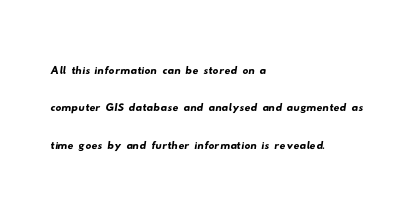
The image shows 29 px wide sans-serif type; set left-aligned, normal line spacing (1.29x), normal letter spacing, not underlined; low stroke contrast and a small x-height.
